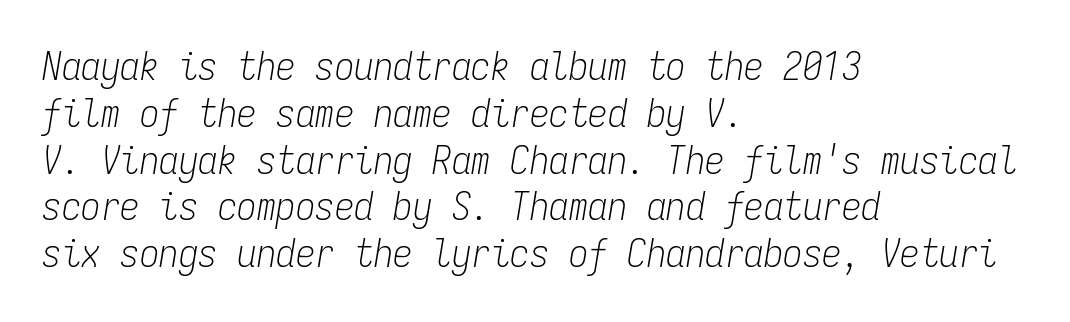
The image shows 39 px light, condensed type, italic (leaning right), monospaced; set left-aligned, line spacing 1.2x, normal letter spacing, not underlined; low stroke contrast and a medium x-height.
